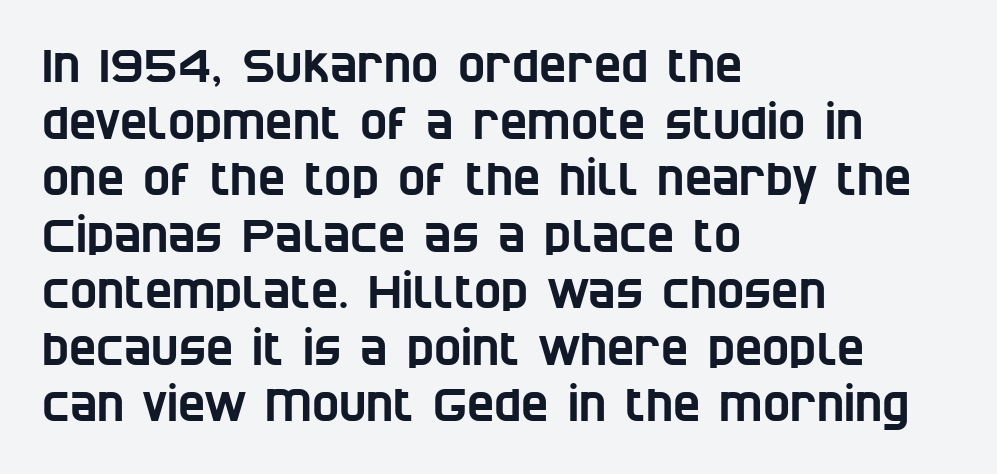
Note: no serifs on the glyphs. The letterforms sit shoulder to shoulder at normal distance. This sample has the flowing, uneven cadence of proportional lettering. Quick note: underline off.
